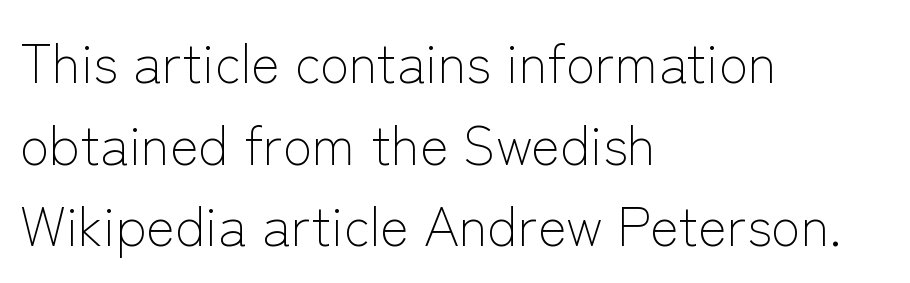
Q: Is the text bold? A: No.
Q: Is the text italic (slanted)? A: No, it is upright.
Q: Is the typeface a serif or a sans-serif typeface? A: Sans-serif.
Q: Is the text underlined? A: No.
Q: How is the paragraph aligned? A: Left-aligned.
Q: Is the spacing between letters normal or unusually wide? A: Normal.
Q: Is the spacing between lines tight, normal or loose? A: Normal.
Q: Width (condensed, normal, or wide)? A: Normal.
Q: Stroke contrast? A: Low.
Q: x-height? A: Medium.
Q: Monospaced? A: No.
